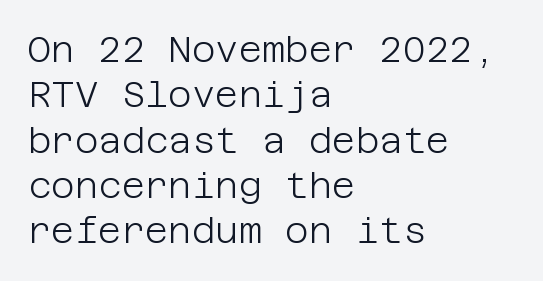
The typeface has the unassuming heft of standard copy or less. The string is rendered with underlining switched off. Horizontal bands of white between lines are of average thickness. Style check: upright.
